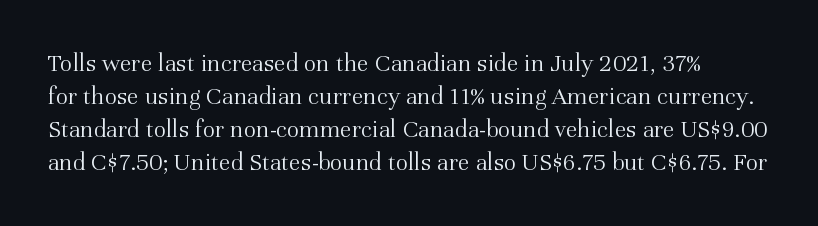
The image shows 26 px text type, upright; set normal line spacing (1.27x), normal letter spacing, not underlined.
